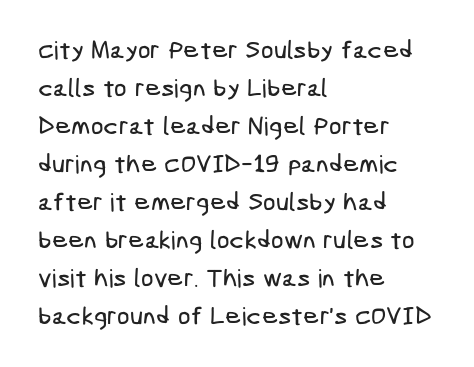
This sample is left-justified, so line endings fall wherever the words run out. Spacing between characters is what you'd get straight out of the box. Is there much room between lines? A standard amount, neither cramped nor airy. Descenders are the only things crossing below the line.
